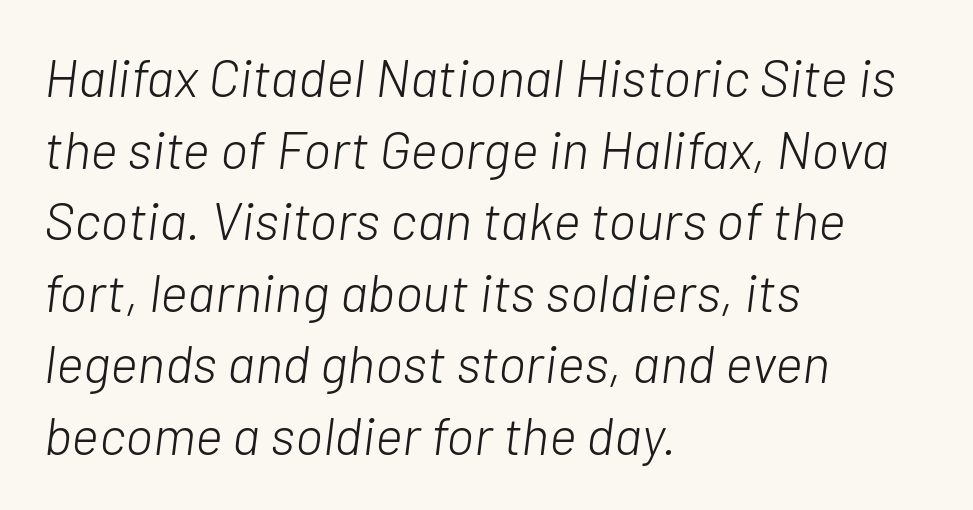
Where is the straight margin? On the left. Just letters on the line, the space beneath them empty. The face used here is proportionally spaced, like ordinary book or web type. The glyphs look as if they've been sheared to an angle. Look at the tracking — it's just the regular setting, nothing added. Vertically, the passage feels balanced, rows spaced as you'd expect.
